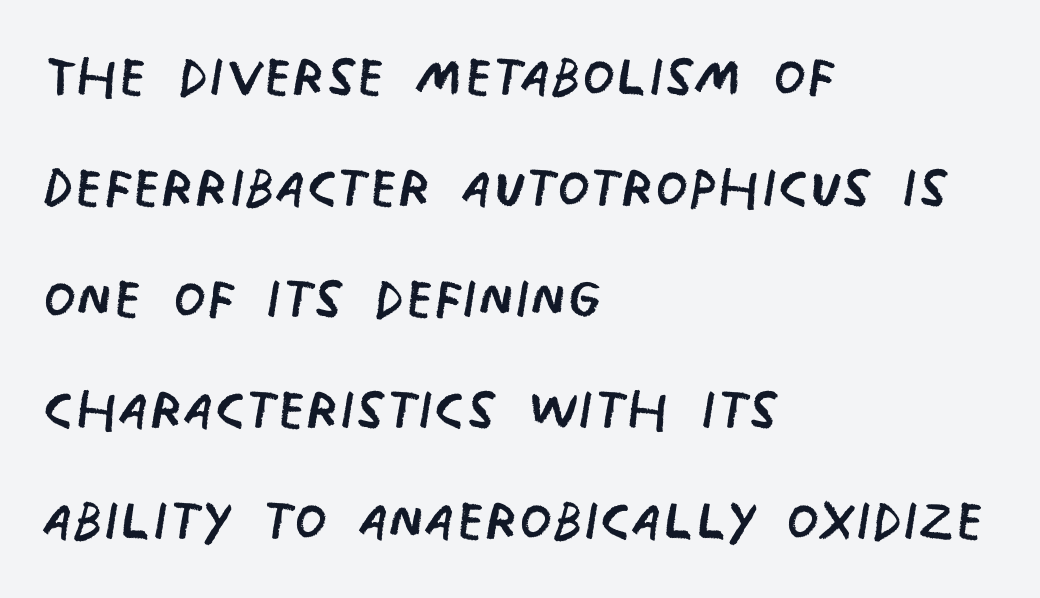
{"serif": "no", "bold": "no", "weight": "regular", "width": "condensed", "stroke_contrast": "low", "x_height": "large", "monospaced": "no", "underline": "no", "align": "left", "line_spacing": "normal", "line_spacing_ratio": 1.48, "letter_spacing": "normal", "letter_spacing_em": 0.0, "glyph_px": 75}
